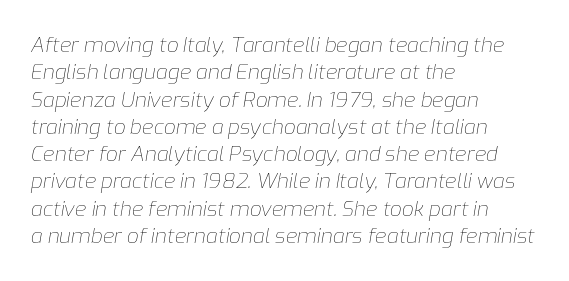
{"italic": "yes", "lean": "right", "slant_degrees": 9, "bold": "no", "underline": "no", "align": "left", "line_spacing": "normal", "line_spacing_ratio": 1.3, "letter_spacing": "normal", "letter_spacing_em": 0.0, "glyph_px": 21}
